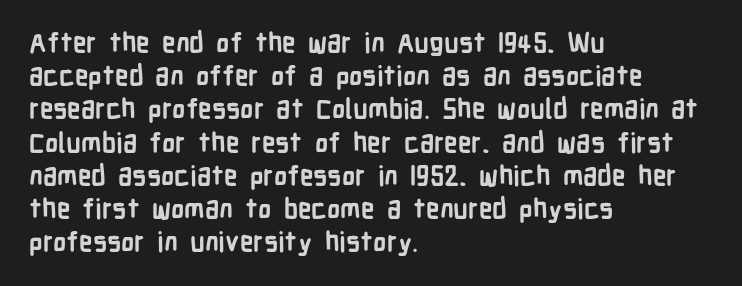
{"italic": "no", "bold": "yes", "underline": "no", "align": "left", "line_spacing_ratio": 1.23, "letter_spacing": "normal", "letter_spacing_em": 0.0, "glyph_px": 27}
